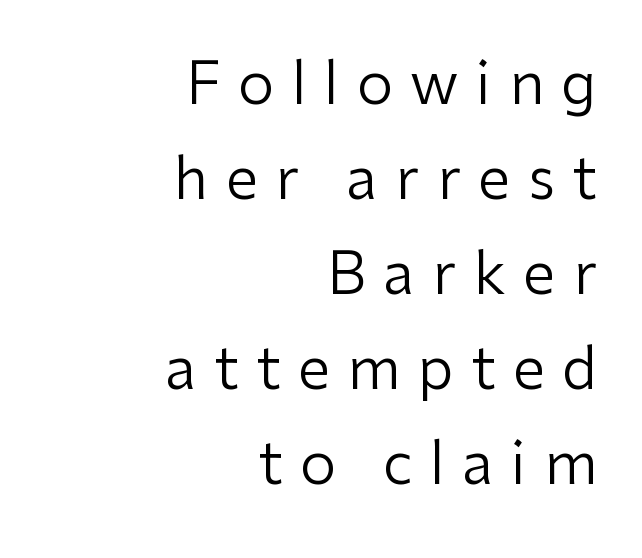
{"serif": "no", "italic": "no", "bold": "no", "weight": "regular", "width": "normal", "stroke_contrast": "low", "x_height": "medium", "monospaced": "no", "underline": "no", "align": "right", "line_spacing": "normal", "line_spacing_ratio": 1.64, "letter_spacing": "wide", "letter_spacing_em": 0.3, "glyph_px": 58}
